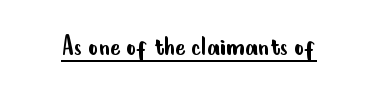
Q: Is the text bold? A: No.
Q: Is the text italic (slanted)? A: No, it is upright.
Q: Is the typeface a serif or a sans-serif typeface? A: Sans-serif.
Q: Is the text underlined? A: Yes.
Q: Is the spacing between letters normal or unusually wide? A: Normal.
Q: Width (condensed, normal, or wide)? A: Condensed.
Q: Stroke contrast? A: Low.
Q: x-height? A: Small.
Q: Monospaced? A: No.
